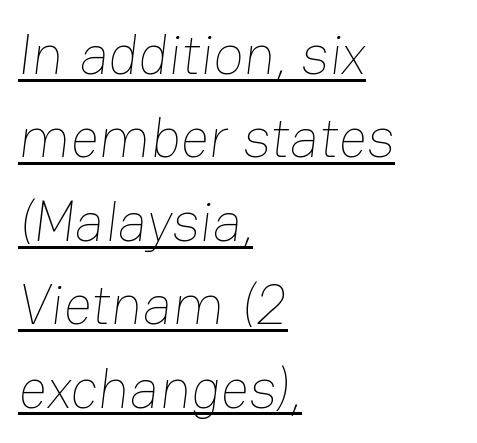
Q: Is the text bold? A: No.
Q: Is the text underlined? A: Yes.
Q: How is the paragraph aligned? A: Left-aligned.
Q: Is the spacing between letters normal or unusually wide? A: Normal.
Q: Is the spacing between lines tight, normal or loose? A: Normal.
Q: Width (condensed, normal, or wide)? A: Normal.
Q: Stroke contrast? A: Low.
Q: x-height? A: Medium.
Q: Monospaced? A: No.
